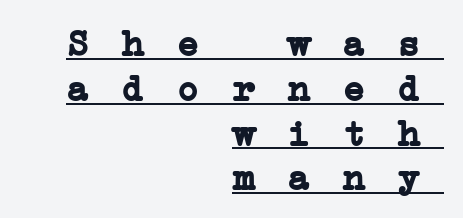
The image shows 37 px semibold, wide serif type, monospaced; set right-aligned, line spacing 1.21x, unusually wide letter spacing (+0.29 em), underlined; low stroke contrast and a medium x-height.
